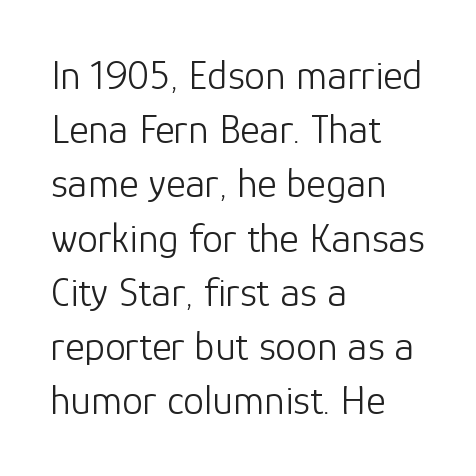
The rag falls on the right side of this text block. Quick note: interline space is typical. Honestly, the letter spacing is just normal — you wouldn't notice it. Each letter's strokes conclude bluntly, with no projecting serifs. Weight: not bold — regular or lighter.
